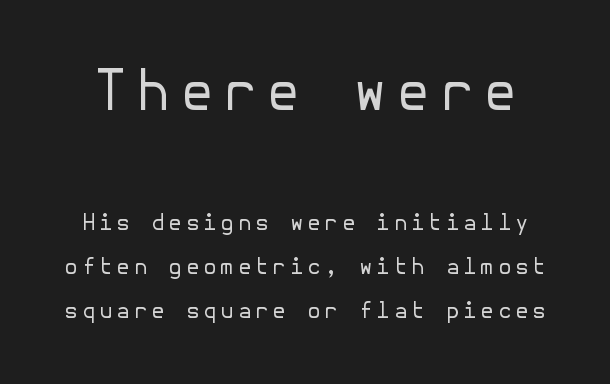
The image shows 55 px regular-weight sans-serif type, upright; set loose line spacing (1.99x), not underlined; the first (top) block is 2.5x larger; low stroke contrast and a medium x-height.
